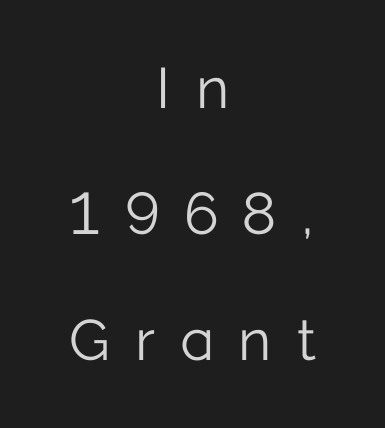
Q: Is the text bold? A: No.
Q: Is the text italic (slanted)? A: No, it is upright.
Q: Is the typeface a serif or a sans-serif typeface? A: Sans-serif.
Q: Is the text underlined? A: No.
Q: How is the paragraph aligned? A: Centered.
Q: Is the spacing between letters normal or unusually wide? A: Unusually wide.
Q: Is the spacing between lines tight, normal or loose? A: Loose.
Q: Width (condensed, normal, or wide)? A: Normal.
Q: Stroke contrast? A: Low.
Q: x-height? A: Medium.
Q: Monospaced? A: No.
